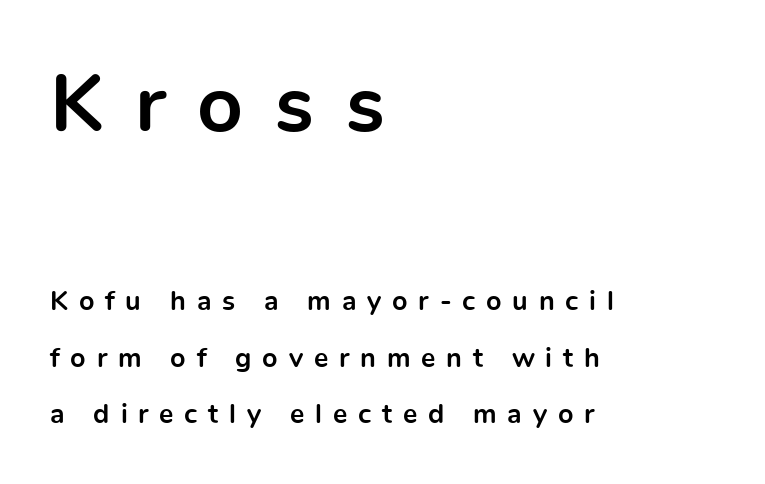
The image shows 80 px bold sans-serif type, upright; set left-aligned, loose line spacing (2.1x), unusually wide letter spacing (+0.4 em), not underlined; the first (top) block is 2.96x larger; a medium x-height.
